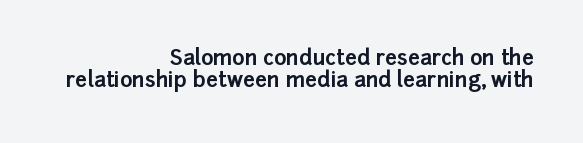
{"italic": "no", "bold": "yes", "underline": "no", "align": "right", "line_spacing": "tight", "line_spacing_ratio": 1.06, "letter_spacing": "normal", "letter_spacing_em": 0.0, "glyph_px": 21}
